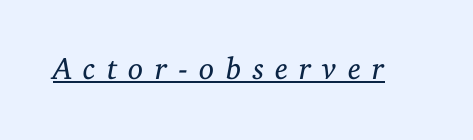
Q: Is the text bold? A: No.
Q: Is the text italic (slanted)? A: Yes, it leans right by about 11 degrees.
Q: Is the typeface a serif or a sans-serif typeface? A: Serif.
Q: Is the text underlined? A: Yes.
Q: Is the spacing between letters normal or unusually wide? A: Unusually wide.
Q: Width (condensed, normal, or wide)? A: Normal.
Q: Stroke contrast? A: Low.
Q: x-height? A: Medium.
Q: Monospaced? A: No.
